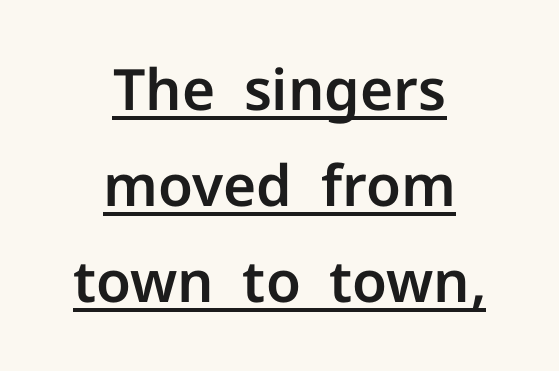
Q: Is the text italic (slanted)? A: No, it is upright.
Q: Is the typeface a serif or a sans-serif typeface? A: Sans-serif.
Q: Is the text underlined? A: Yes.
Q: How is the paragraph aligned? A: Centered.
Q: Is the spacing between letters normal or unusually wide? A: Normal.
Q: Is the spacing between lines tight, normal or loose? A: Normal.
Q: Width (condensed, normal, or wide)? A: Normal.
Q: Stroke contrast? A: Low.
Q: x-height? A: Medium.
Q: Monospaced? A: No.
